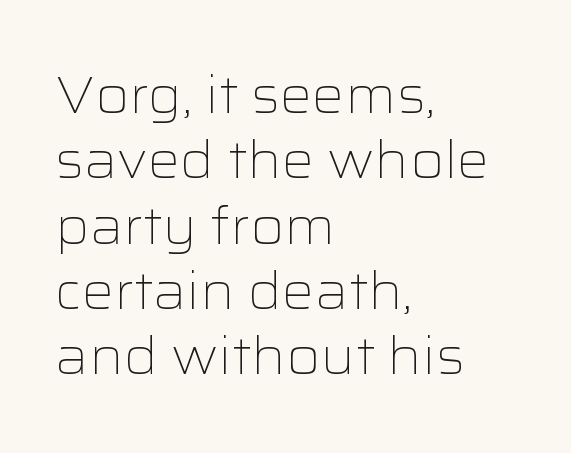
{"serif": "no", "italic": "no", "bold": "no", "weight": "light", "width": "wide", "stroke_contrast": "low", "x_height": "medium", "monospaced": "no", "underline": "no", "align": "left", "line_spacing": "normal", "line_spacing_ratio": 1.28, "letter_spacing": "normal", "letter_spacing_em": 0.0, "glyph_px": 51}
